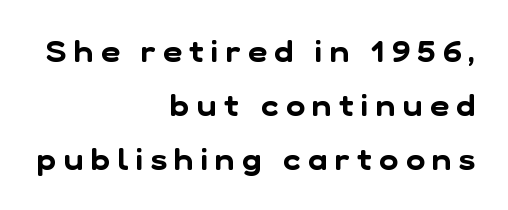
Q: Is the typeface a serif or a sans-serif typeface? A: Sans-serif.
Q: Is the text underlined? A: No.
Q: How is the paragraph aligned? A: Right-aligned.
Q: Is the spacing between letters normal or unusually wide? A: Unusually wide.
Q: Width (condensed, normal, or wide)? A: Normal.
Q: Stroke contrast? A: Low.
Q: x-height? A: Medium.
Q: Monospaced? A: No.
